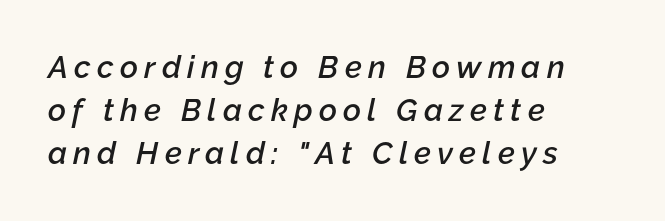
In terms of letterspacing, this is a distinctly airy, spread setting. This sample keeps an unexceptional amount of space between lines. The face used here is proportionally spaced, like ordinary book or web type. Which margin do the lines hug? The left one — the right edge is uneven.
